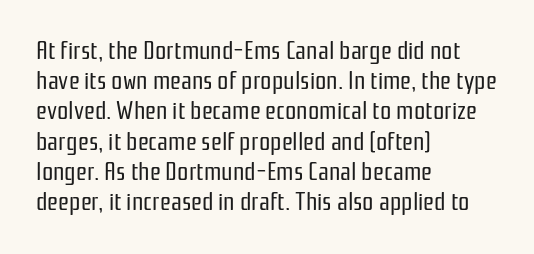
Q: Is the text bold? A: No.
Q: Is the text italic (slanted)? A: No, it is upright.
Q: Is the text underlined? A: No.
Q: How is the paragraph aligned? A: Left-aligned.
Q: Is the spacing between letters normal or unusually wide? A: Normal.
